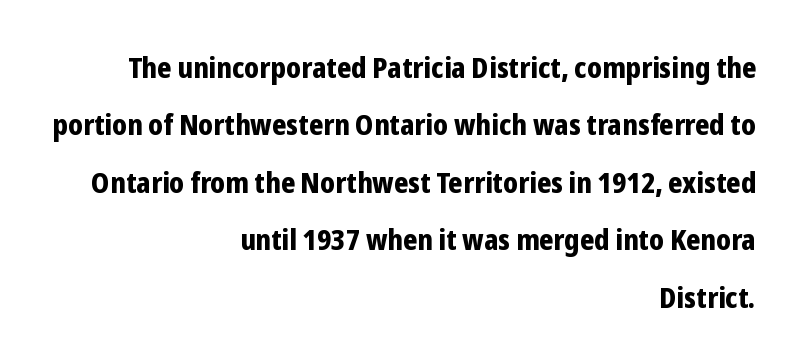
{"serif": "no", "italic": "no", "bold": "yes", "weight": "bold", "width": "condensed", "stroke_contrast": "low", "x_height": "medium", "monospaced": "no", "underline": "no", "align": "right", "line_spacing": "loose", "line_spacing_ratio": 1.98, "letter_spacing": "normal", "letter_spacing_em": 0.0, "glyph_px": 29}
